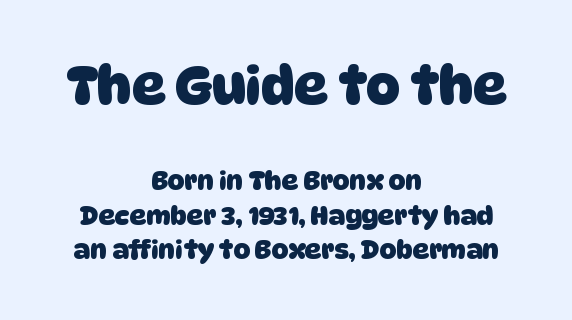
Does the weight exceed regular? Yes, all the way to bold. The strip under each line holds only bare page. The designer left line spacing at the default. Tracking here is standard; glyphs follow each other at the usual distance. The initial chunk of copy outweighs the following chunk in type size. Proportional: the letters do not fall into vertical columns.
